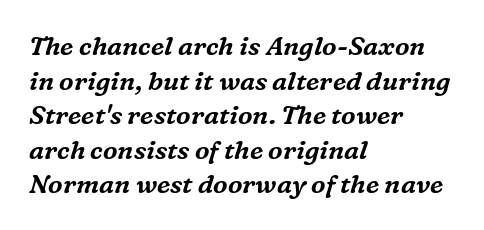
Designer's note — italics engaged. Compared with a centered layout, this one pins lines to the left instead. Default kerning and tracking; the words read as compact shapes. Regarding leading, the lines here are spaced in the standard way. The strip under each line holds only bare page.
